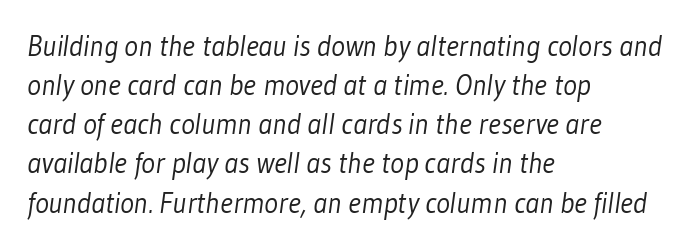
One glance says typical: line gaps are just what's usual. The type is set solid horizontally, with unmodified tracking. The area under the type is left untouched. You could not count columns in this text — the font is proportionally spaced. Serifs: no, the terminals of the letterforms are clean. The lines in this sample share a left origin and differ only in where they stop.
